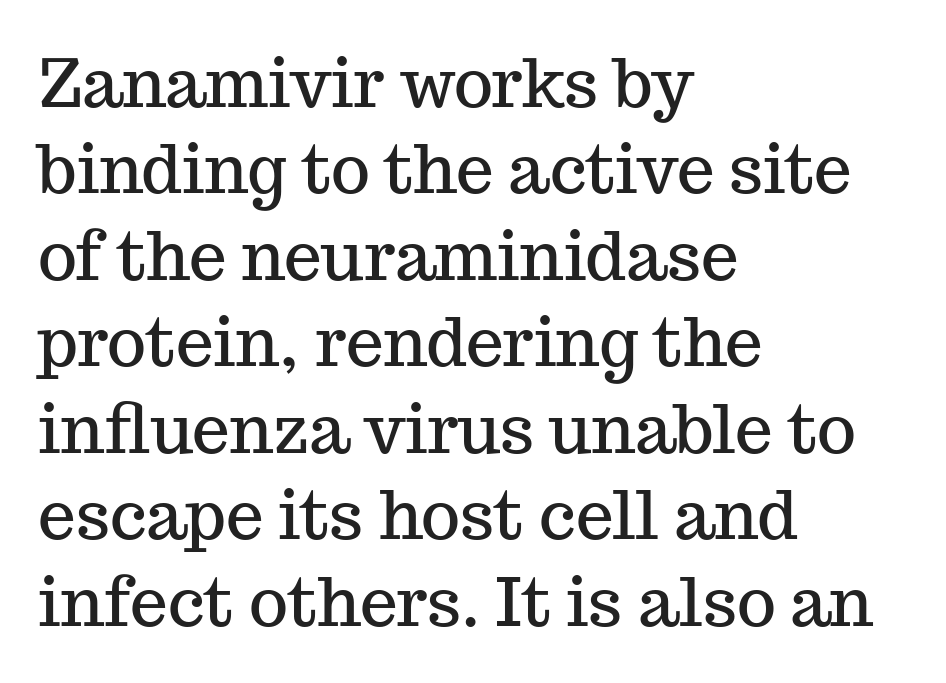
The image shows 67 px serif type, upright; set left-aligned, normal line spacing (1.29x), normal letter spacing, not underlined; medium stroke contrast and a medium x-height.
